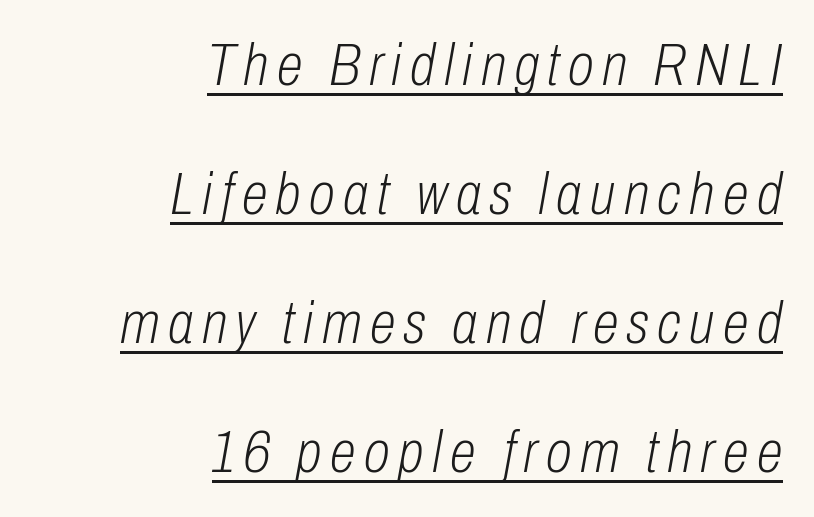
{"italic": "yes", "lean": "right", "slant_degrees": 10, "bold": "no", "weight": "light", "width": "condensed", "stroke_contrast": "low", "x_height": "medium", "monospaced": "no", "underline": "yes", "align": "right", "line_spacing": "loose", "line_spacing_ratio": 2.15, "glyph_px": 60}
